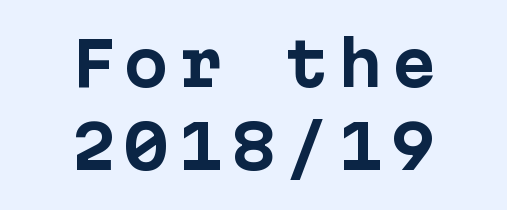
The image shows 60 px bold sans-serif type, upright; set centered, normal line spacing (1.39x), not underlined; low stroke contrast and a medium x-height.
